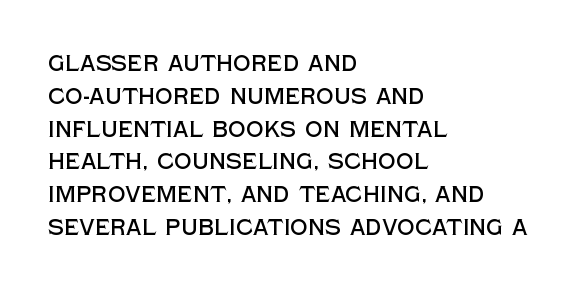
The specimen omits any rule beneath the text block's lines. Is the letter spacing exaggerated? No — it looks like the ordinary default. The typography opts for an upright posture over an oblique one. The rag falls on the right side of this text block. Baseline-to-baseline distance is the conventional proportion of letter height.
